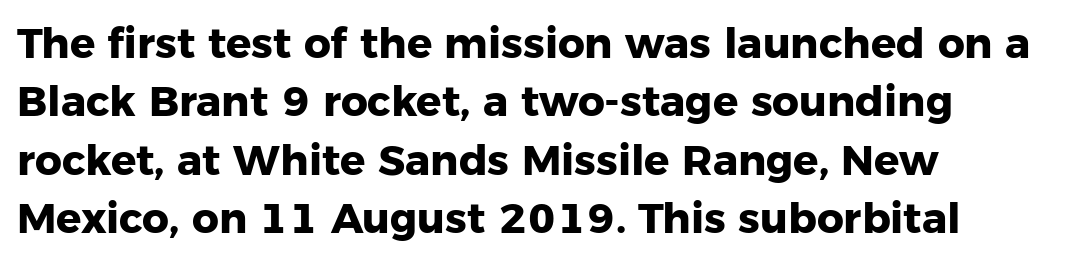
Q: Is the text bold? A: Yes.
Q: Is the text italic (slanted)? A: No, it is upright.
Q: Is the typeface a serif or a sans-serif typeface? A: Sans-serif.
Q: Is the text underlined? A: No.
Q: How is the paragraph aligned? A: Left-aligned.
Q: Is the spacing between letters normal or unusually wide? A: Normal.
Q: Is the spacing between lines tight, normal or loose? A: Normal.
Q: Width (condensed, normal, or wide)? A: Normal.
Q: Stroke contrast? A: Low.
Q: x-height? A: Medium.
Q: Monospaced? A: No.
